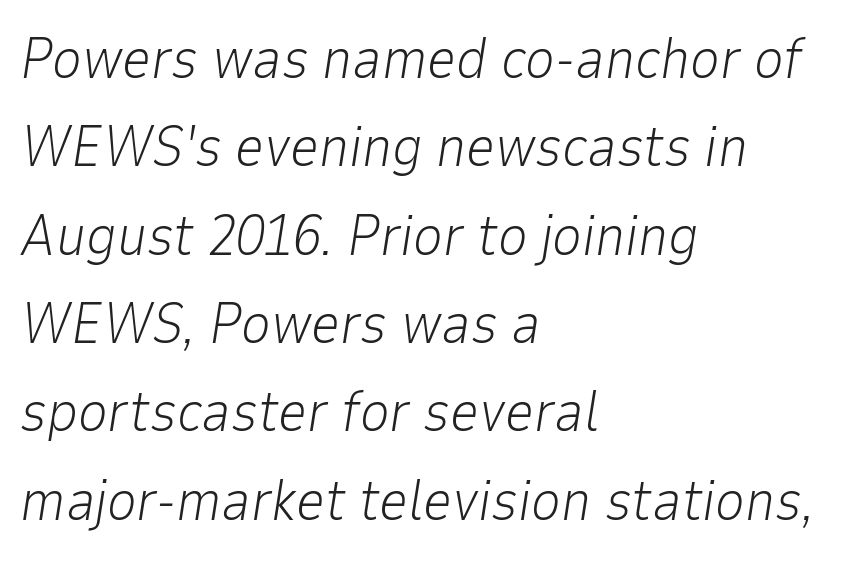
The image shows 57 px light type, italic (leaning right); set left-aligned, normal line spacing (1.55x), normal letter spacing, not underlined; low stroke contrast and a medium x-height.
